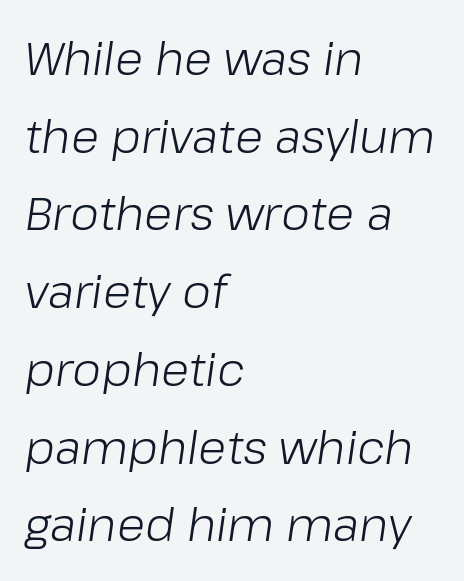
Q: Is the text bold? A: No.
Q: Is the text italic (slanted)? A: Yes, it leans right by about 8 degrees.
Q: Is the text underlined? A: No.
Q: How is the paragraph aligned? A: Left-aligned.
Q: Is the spacing between letters normal or unusually wide? A: Normal.
Q: Is the spacing between lines tight, normal or loose? A: Normal.
Q: Width (condensed, normal, or wide)? A: Normal.
Q: Stroke contrast? A: Low.
Q: x-height? A: Medium.
Q: Monospaced? A: No.
